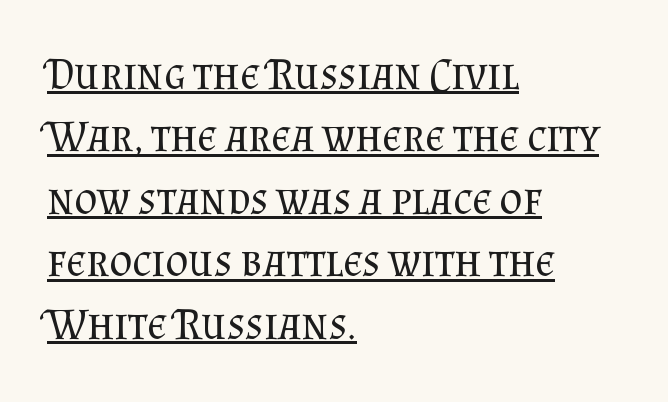
The image shows 44 px regular-weight serif type, upright; set left-aligned, normal line spacing (1.42x), normal letter spacing, underlined; medium stroke contrast and a small x-height.
